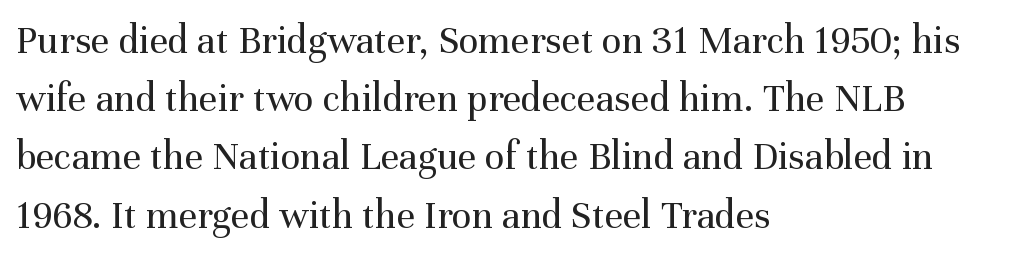
{"serif": "yes", "italic": "no", "bold": "no", "weight": "regular", "width": "normal", "stroke_contrast": "medium", "x_height": "medium", "monospaced": "no", "underline": "no", "align": "left", "line_spacing": "normal", "line_spacing_ratio": 1.42, "letter_spacing": "normal", "letter_spacing_em": 0.0, "glyph_px": 41}
